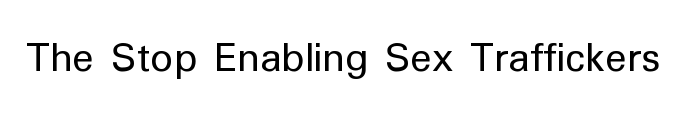
Q: Is the text bold? A: No.
Q: Is the text italic (slanted)? A: No, it is upright.
Q: Is the typeface a serif or a sans-serif typeface? A: Sans-serif.
Q: Is the text underlined? A: No.
Q: Is the spacing between letters normal or unusually wide? A: Normal.
Q: Width (condensed, normal, or wide)? A: Normal.
Q: Stroke contrast? A: Low.
Q: x-height? A: Medium.
Q: Monospaced? A: No.
